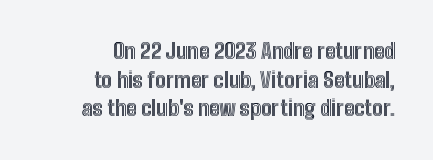
{"italic": "no", "underline": "no", "align": "right", "line_spacing": "normal", "line_spacing_ratio": 1.36, "letter_spacing": "normal", "letter_spacing_em": 0.0, "glyph_px": 21}
